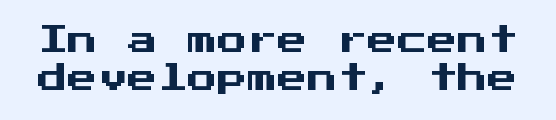
Q: Is the text italic (slanted)? A: No, it is upright.
Q: Is the typeface a serif or a sans-serif typeface? A: Sans-serif.
Q: Is the text underlined? A: No.
Q: Is the spacing between letters normal or unusually wide? A: Normal.
Q: Is the spacing between lines tight, normal or loose? A: Normal.
Q: Width (condensed, normal, or wide)? A: Normal.
Q: Stroke contrast? A: Medium.
Q: x-height? A: Medium.
Q: Monospaced? A: Yes.
